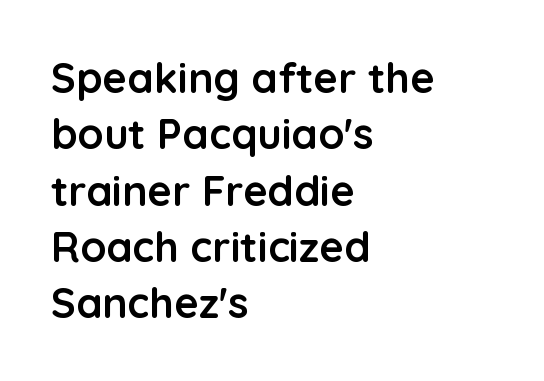
The image shows 42 px semibold sans-serif type, upright; set left-aligned, normal line spacing (1.34x), normal letter spacing, not underlined; low stroke contrast and a medium x-height.
